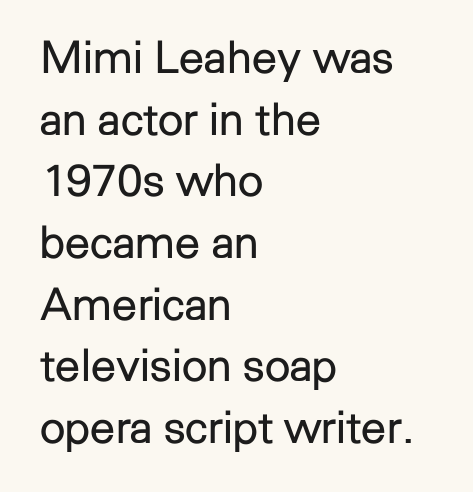
The letters carry no serifs — their stems end cleanly without finishing strokes. Here the designer chose a conventional face with non-uniform glyph widths. This sample is left-justified, so line endings fall wherever the words run out. Short note: letters normally spaced. Leading: standard. This is roman type, the default non-slanted kind.
